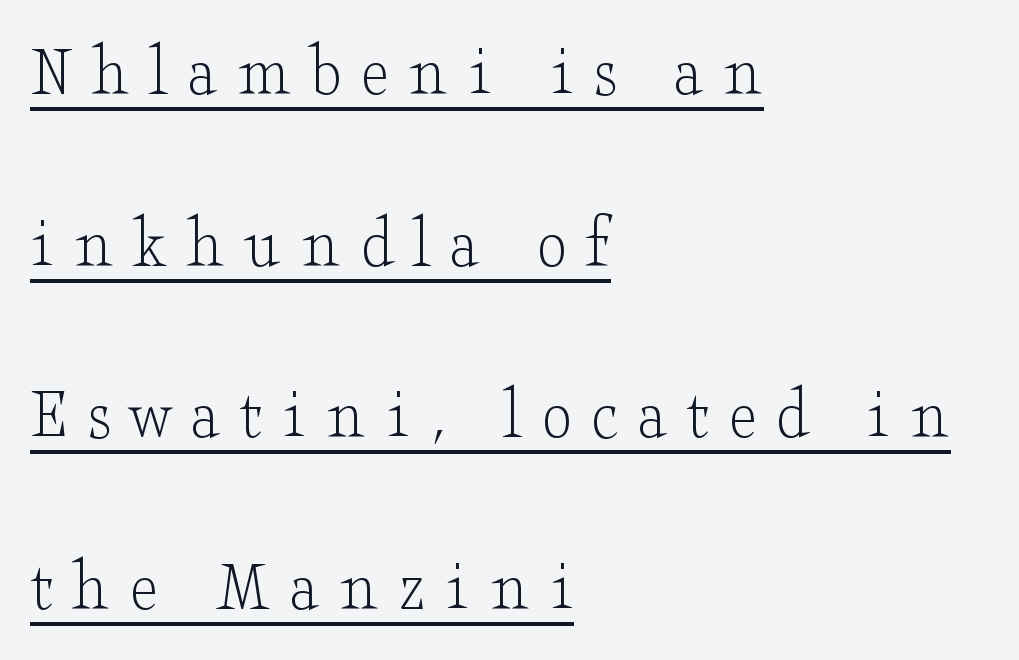
{"serif": "yes", "italic": "no", "bold": "no", "weight": "light", "width": "wide", "stroke_contrast": "low", "x_height": "small", "monospaced": "no", "underline": "yes", "align": "left", "line_spacing": "loose", "line_spacing_ratio": 2.29, "letter_spacing": "wide", "letter_spacing_em": 0.26, "glyph_px": 75}
